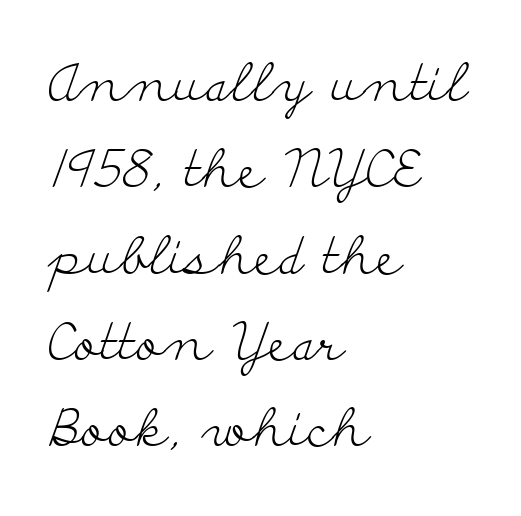
Q: Is the text bold? A: No.
Q: Is the text italic (slanted)? A: Yes.
Q: Is the typeface a serif or a sans-serif typeface? A: Serif.
Q: Is the text underlined? A: No.
Q: How is the paragraph aligned? A: Left-aligned.
Q: Is the spacing between letters normal or unusually wide? A: Normal.
Q: Is the spacing between lines tight, normal or loose? A: Normal.
Q: Width (condensed, normal, or wide)? A: Wide.
Q: Stroke contrast? A: Low.
Q: x-height? A: Small.
Q: Monospaced? A: No.
